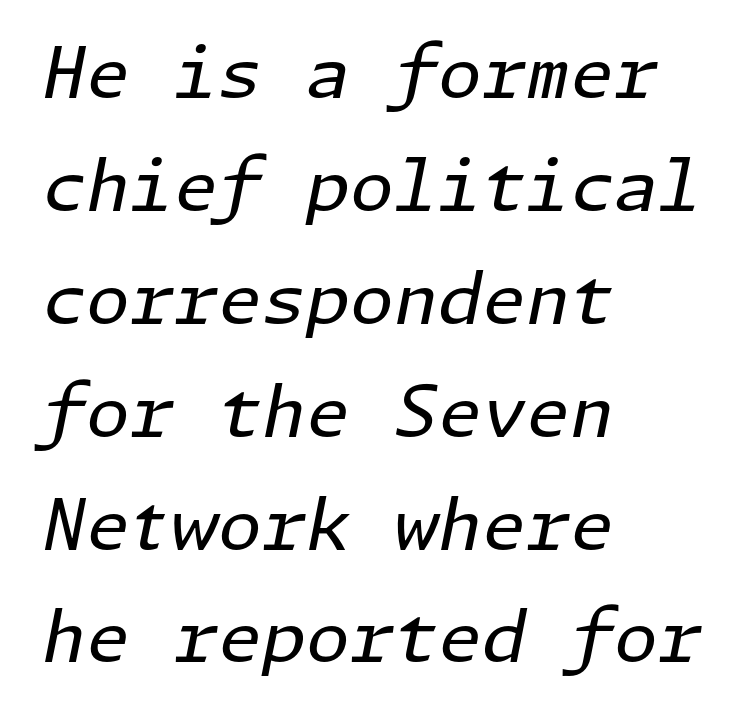
Q: Is the text bold? A: No.
Q: Is the text italic (slanted)? A: Yes, it leans right by about 11 degrees.
Q: Is the text underlined? A: No.
Q: How is the paragraph aligned? A: Left-aligned.
Q: Is the spacing between letters normal or unusually wide? A: Normal.
Q: Is the spacing between lines tight, normal or loose? A: Normal.
Q: Width (condensed, normal, or wide)? A: Normal.
Q: Stroke contrast? A: Low.
Q: x-height? A: Medium.
